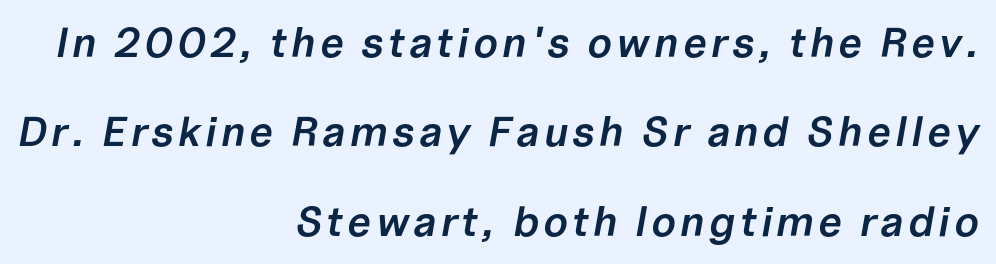
Q: Is the text bold? A: Semi-bold.
Q: Is the text italic (slanted)? A: Yes, it leans right by about 10 degrees.
Q: Is the text underlined? A: No.
Q: How is the paragraph aligned? A: Right-aligned.
Q: Is the spacing between lines tight, normal or loose? A: Loose.
Q: Width (condensed, normal, or wide)? A: Normal.
Q: Stroke contrast? A: Low.
Q: x-height? A: Medium.
Q: Monospaced? A: No.
